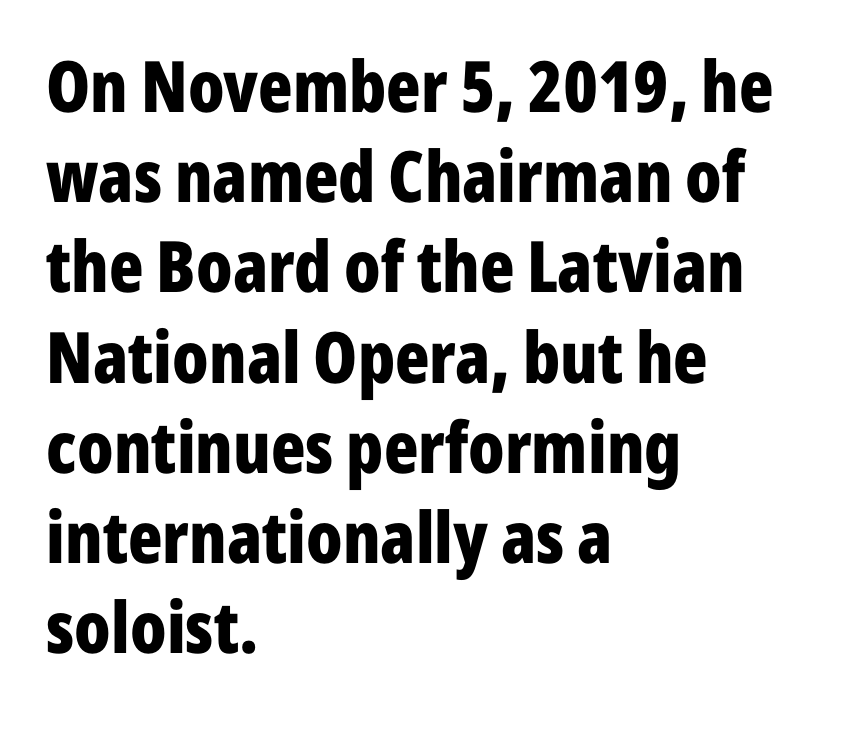
The image shows 71 px bold, condensed sans-serif type, upright; set left-aligned, normal line spacing (1.27x), normal letter spacing, not underlined; low stroke contrast and a medium x-height.
